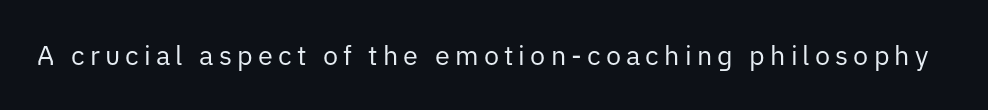
Q: Is the text bold? A: No.
Q: Is the text italic (slanted)? A: No, it is upright.
Q: Is the text underlined? A: No.
